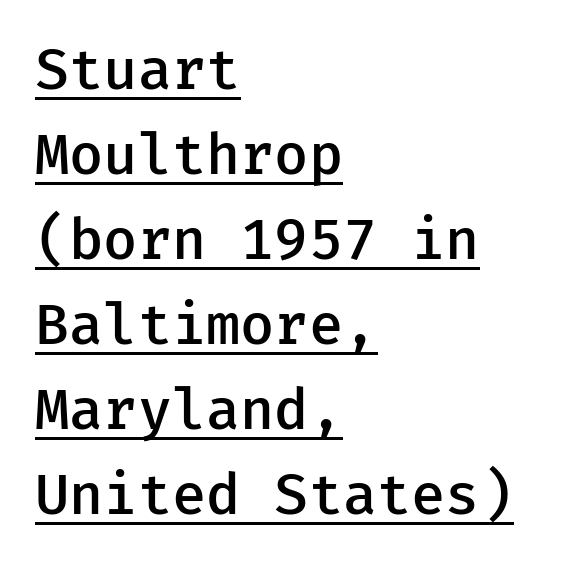
The image shows 57 px semibold sans-serif type, upright; set left-aligned, normal line spacing (1.49x), normal letter spacing, underlined; low stroke contrast and a medium x-height.
